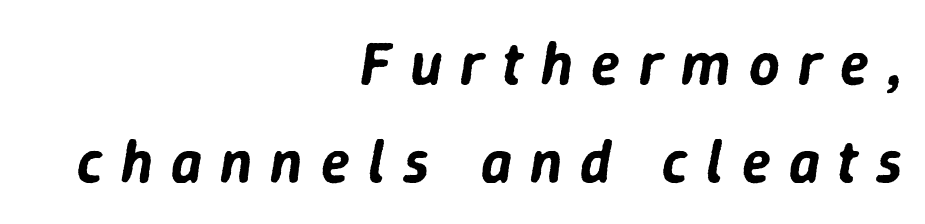
{"italic": "yes", "lean": "right", "slant_degrees": 9, "width": "normal", "stroke_contrast": "low", "x_height": "medium", "monospaced": "no", "underline": "no", "align": "right", "line_spacing": "normal", "line_spacing_ratio": 1.63, "letter_spacing": "wide", "letter_spacing_em": 0.3, "glyph_px": 60}
